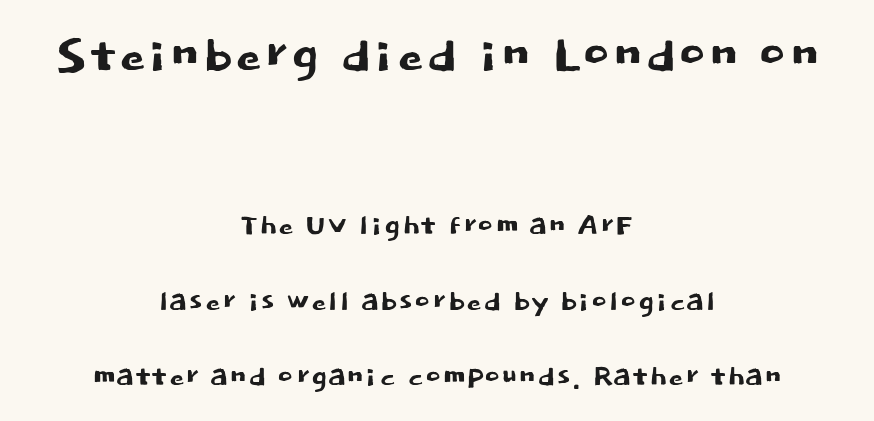
The image shows 66 px sans-serif type, upright; set centered, loose line spacing (1.98x), normal letter spacing, not underlined; the first (top) block is 1.74x larger; low stroke contrast and a large x-height.
